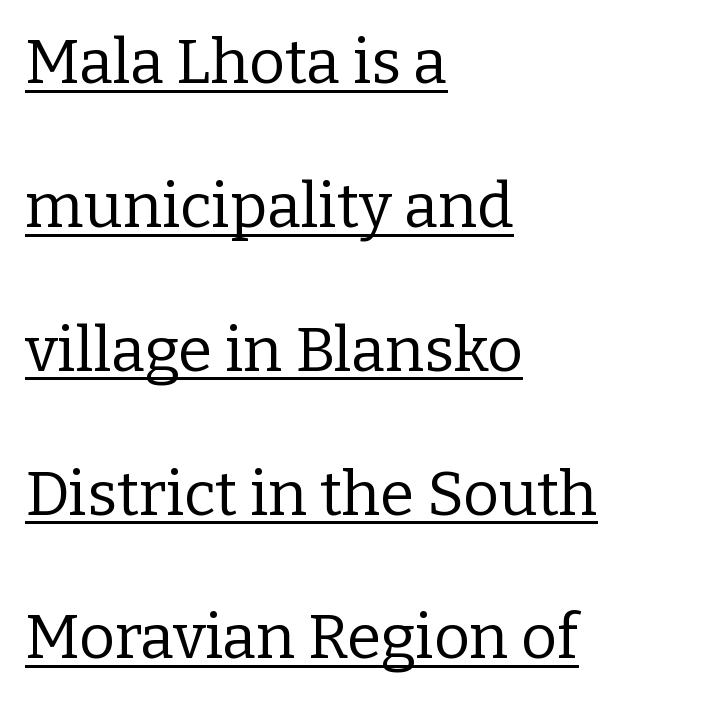
The image shows 62 px regular-weight serif type, upright; set left-aligned, loose line spacing (2.32x), normal letter spacing, underlined; low stroke contrast and a medium x-height.
